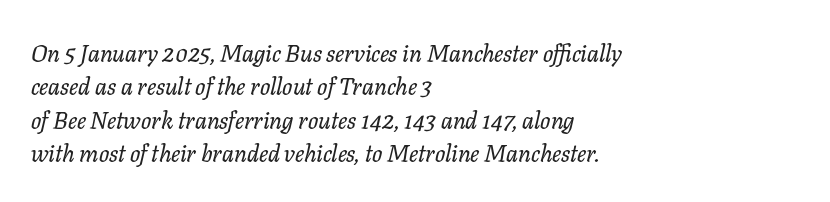
The image shows 24 px text type, italic (leaning right); set left-aligned, normal line spacing (1.39x), normal letter spacing, not underlined.
